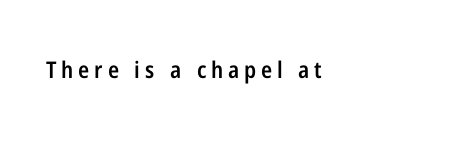
The image shows 23 px text type, upright; set unusually wide letter spacing (+0.21 em), not underlined.
